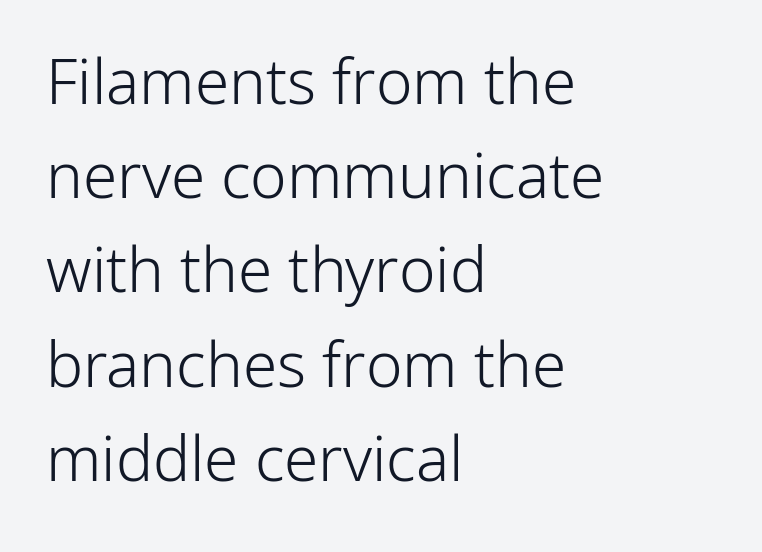
The image shows 62 px light sans-serif type, upright; set left-aligned, normal line spacing (1.52x), normal letter spacing, not underlined; low stroke contrast and a medium x-height.
